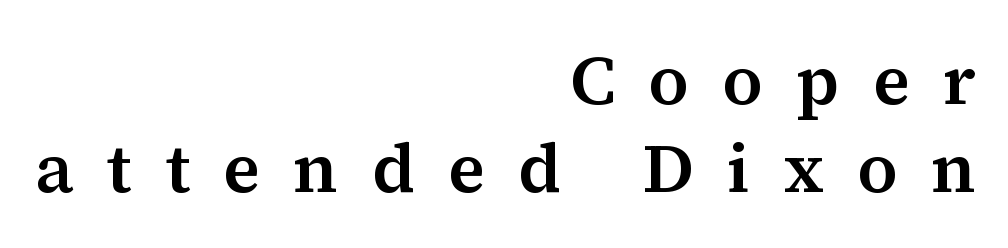
Q: Is the text italic (slanted)? A: No, it is upright.
Q: Is the typeface a serif or a sans-serif typeface? A: Serif.
Q: Is the text underlined? A: No.
Q: How is the paragraph aligned? A: Right-aligned.
Q: Is the spacing between letters normal or unusually wide? A: Unusually wide.
Q: Is the spacing between lines tight, normal or loose? A: Normal.
Q: Width (condensed, normal, or wide)? A: Normal.
Q: Stroke contrast? A: Medium.
Q: x-height? A: Medium.
Q: Monospaced? A: No.
